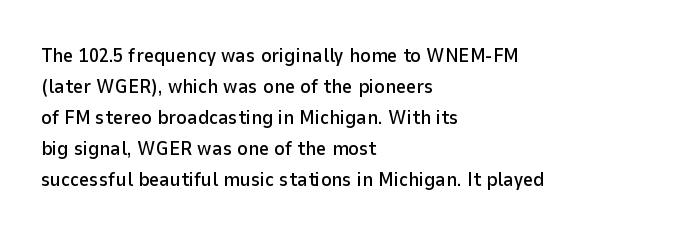
{"italic": "no", "underline": "no", "align": "left", "line_spacing": "normal", "line_spacing_ratio": 1.55, "letter_spacing": "normal", "letter_spacing_em": 0.0, "glyph_px": 20}
